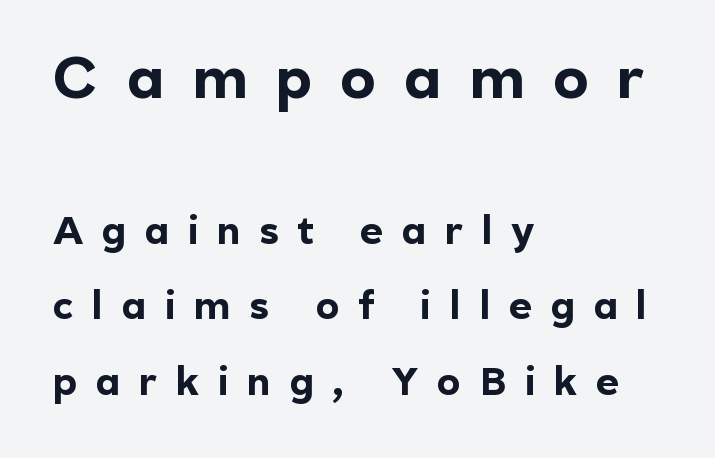
Students, observe: this is what heavily led, spacious text looks like. The typography opts for an upright posture over an oblique one. The glyphs have the mass of a bold cut. Decoration check: the copy has no underline. Compared with a centered layout, this one pins lines to the left instead. Observe the absence of serifs on each vertical stroke in this sample.
